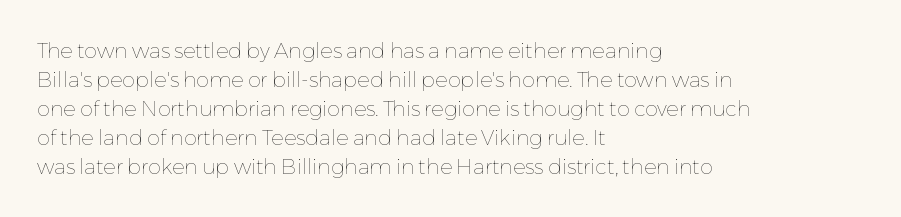
{"italic": "no", "bold": "no", "underline": "no", "align": "left", "line_spacing": "normal", "line_spacing_ratio": 1.38, "letter_spacing": "normal", "letter_spacing_em": 0.0, "glyph_px": 21}
